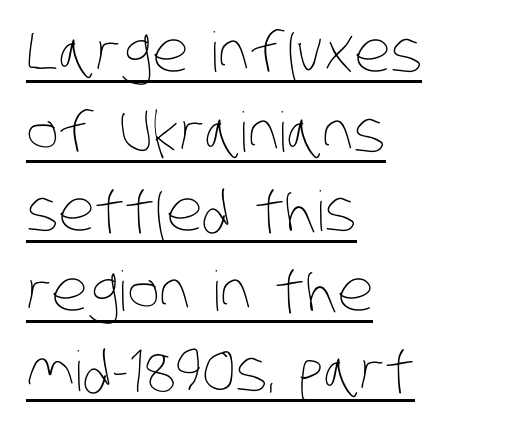
Normally led — the rows are evenly, conventionally spaced. The rendering uses the underline text-decoration. Where is the straight margin? On the left. These lines are rendered in a variable-pitch font.
